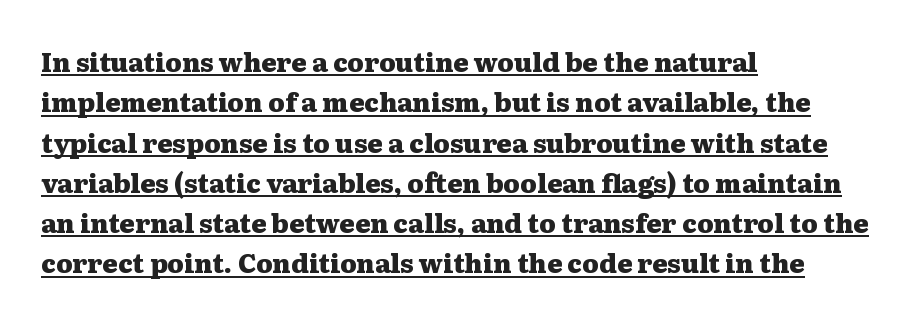
A student would call this left alignment; a typographer would say flush left, rag right. Students, this is bold: see how much ink each stroke carries. Is the letter spacing exaggerated? No — it looks like the ordinary default. This is underlined copy, the kind a proofreader might mark for attention. Ordinary non-slanted type is in use.
